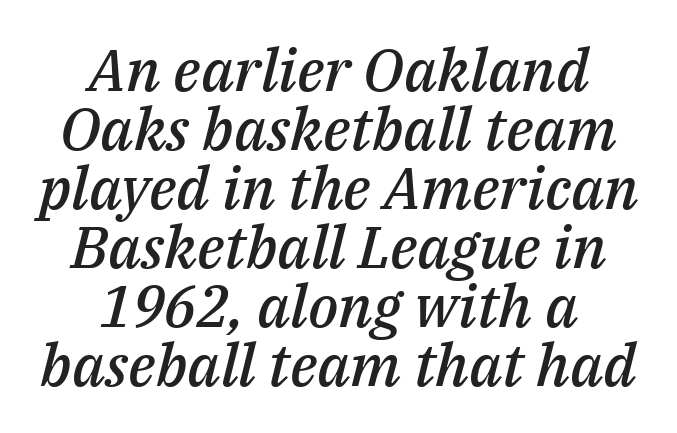
Q: Is the text bold? A: Semi-bold.
Q: Is the text italic (slanted)? A: Yes, it leans right by about 14 degrees.
Q: Is the text underlined? A: No.
Q: How is the paragraph aligned? A: Centered.
Q: Is the spacing between letters normal or unusually wide? A: Normal.
Q: Is the spacing between lines tight, normal or loose? A: Tight.
Q: Width (condensed, normal, or wide)? A: Normal.
Q: Stroke contrast? A: Medium.
Q: x-height? A: Medium.
Q: Monospaced? A: No.
